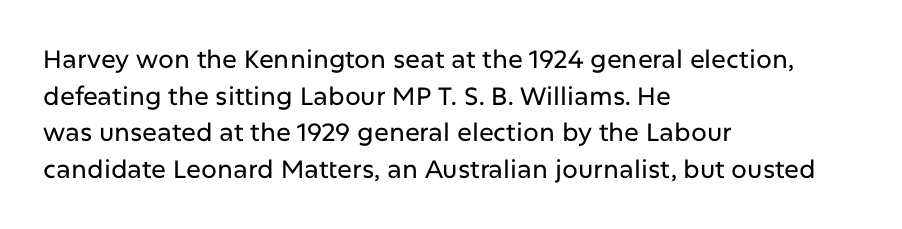
{"italic": "no", "underline": "no", "align": "left", "line_spacing": "normal", "line_spacing_ratio": 1.47, "letter_spacing": "normal", "letter_spacing_em": 0.0, "glyph_px": 25}
